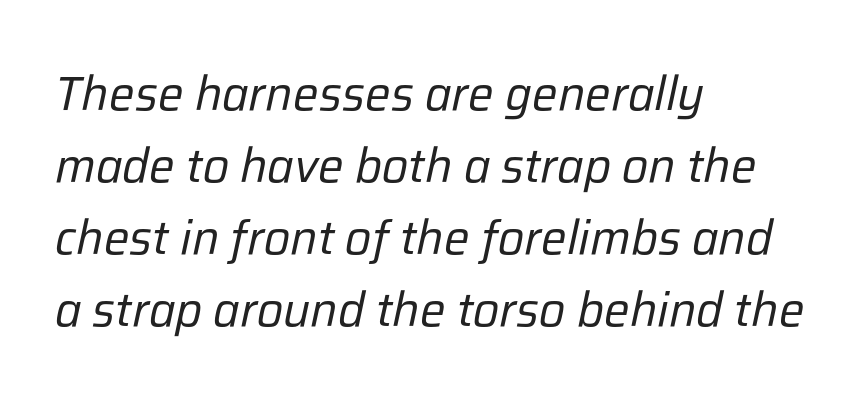
Is the stroke heavy? The answer is a plain regular-or-lighter. Notice how the passage keeps a crisp vertical edge on the left only. It's the slanting kind of type. You could call the tracking neutral — neither tight nor loose. Do the characters align in a grid? No, the font is proportional. Horizontal bands of white between lines are of average thickness.
